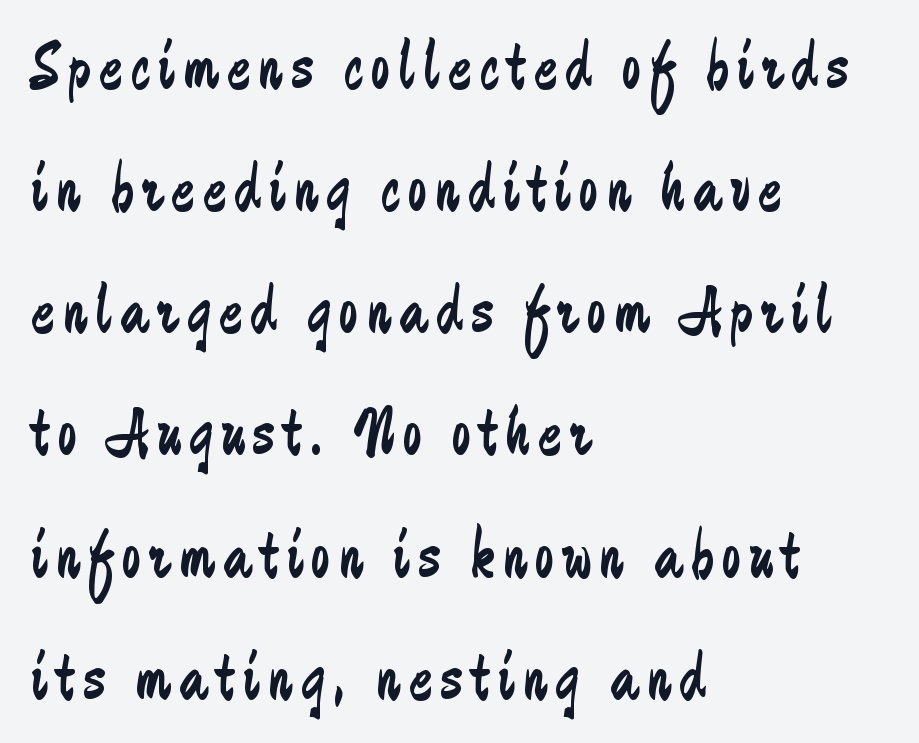
Q: Is the text bold? A: No.
Q: Is the text italic (slanted)? A: Yes.
Q: Is the typeface a serif or a sans-serif typeface? A: Sans-serif.
Q: Is the text underlined? A: No.
Q: How is the paragraph aligned? A: Left-aligned.
Q: Width (condensed, normal, or wide)? A: Condensed.
Q: Stroke contrast? A: Low.
Q: x-height? A: Medium.
Q: Monospaced? A: No.
